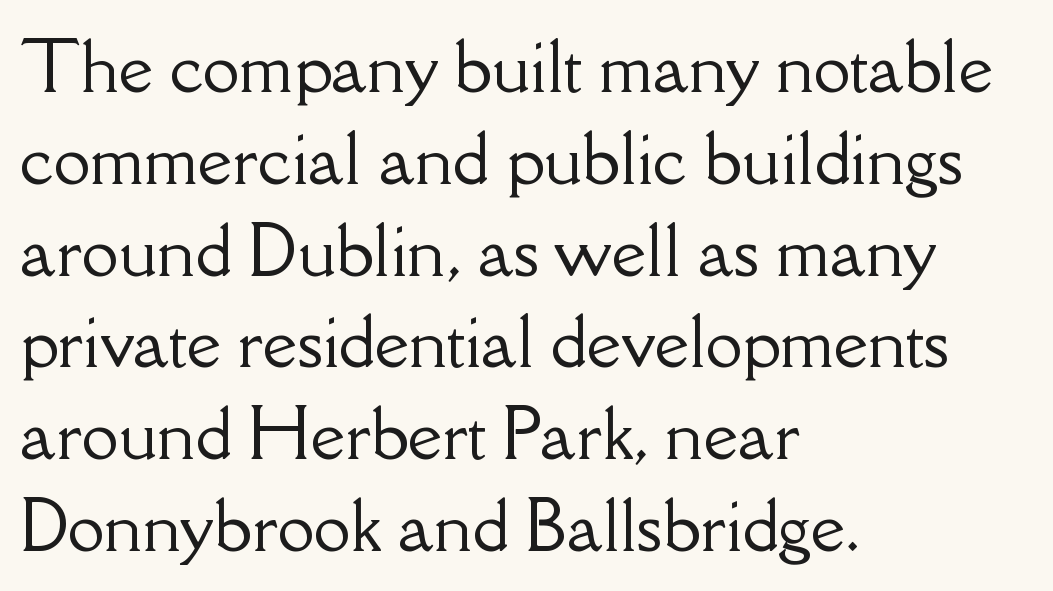
The image shows 67 px serif type, upright; set left-aligned, normal line spacing (1.37x), normal letter spacing, not underlined; low stroke contrast and a small x-height.
